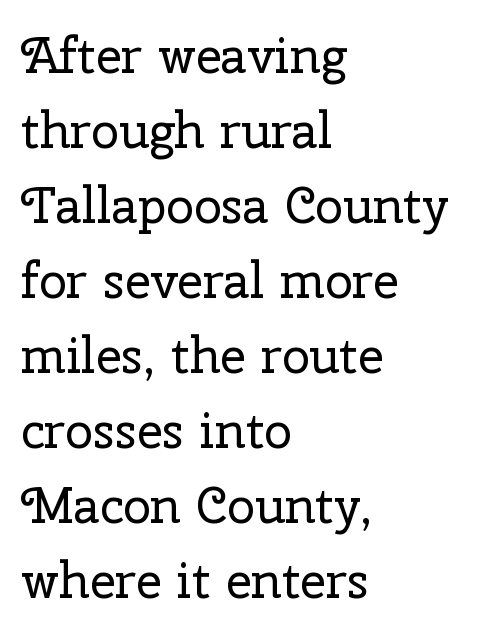
{"serif": "yes", "italic": "no", "bold": "no", "weight": "regular", "width": "normal", "stroke_contrast": "low", "x_height": "medium", "monospaced": "no", "underline": "no", "align": "left", "line_spacing": "normal", "line_spacing_ratio": 1.5, "letter_spacing": "normal", "letter_spacing_em": 0.0, "glyph_px": 50}
